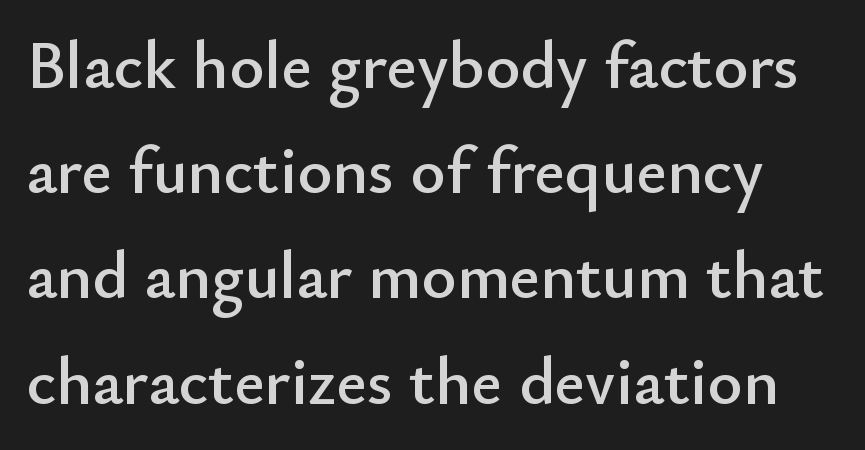
{"serif": "no", "italic": "no", "width": "normal", "stroke_contrast": "low", "x_height": "small", "monospaced": "no", "underline": "no", "line_spacing": "normal", "line_spacing_ratio": 1.57, "letter_spacing": "normal", "letter_spacing_em": 0.0, "glyph_px": 67}
